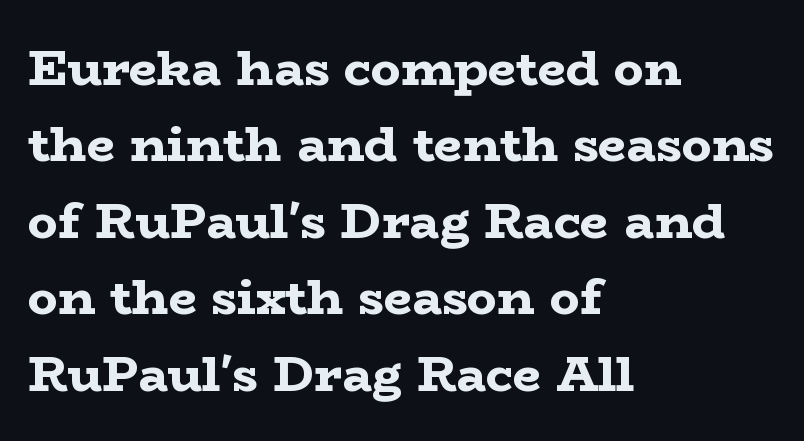
A typesetter would call this leading conventional body-copy spacing. The zone under the glyphs is completely vacant. Quick note: not italic, upright. This sample uses a serif face.
